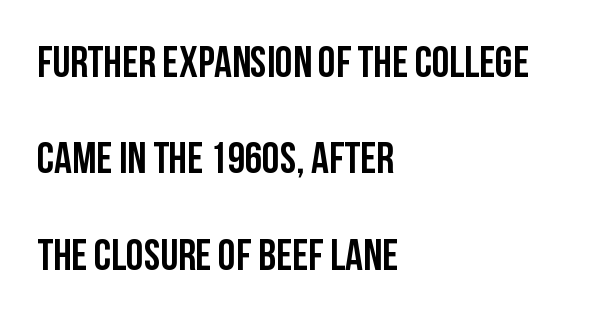
The image shows 44 px condensed sans-serif type, upright; set left-aligned, loose line spacing (2.19x), normal letter spacing, not underlined; low stroke contrast and a large x-height.
